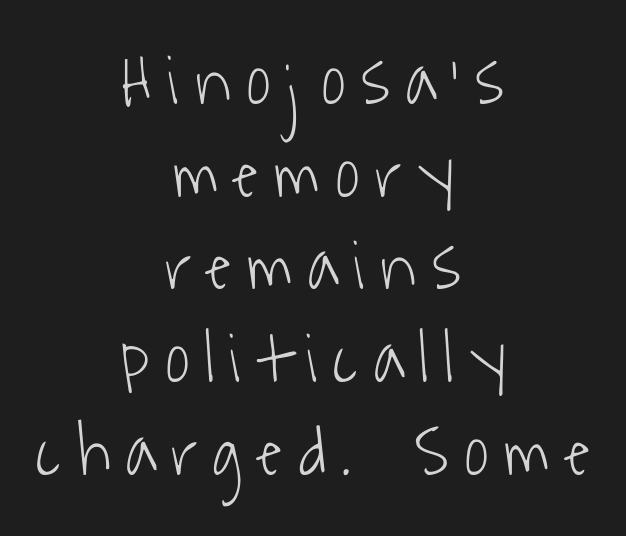
Q: Is the text bold? A: No.
Q: Is the typeface a serif or a sans-serif typeface? A: Sans-serif.
Q: Is the text underlined? A: No.
Q: How is the paragraph aligned? A: Centered.
Q: Is the spacing between letters normal or unusually wide? A: Unusually wide.
Q: Is the spacing between lines tight, normal or loose? A: Normal.
Q: Width (condensed, normal, or wide)? A: Condensed.
Q: Stroke contrast? A: Low.
Q: x-height? A: Medium.
Q: Monospaced? A: No.
